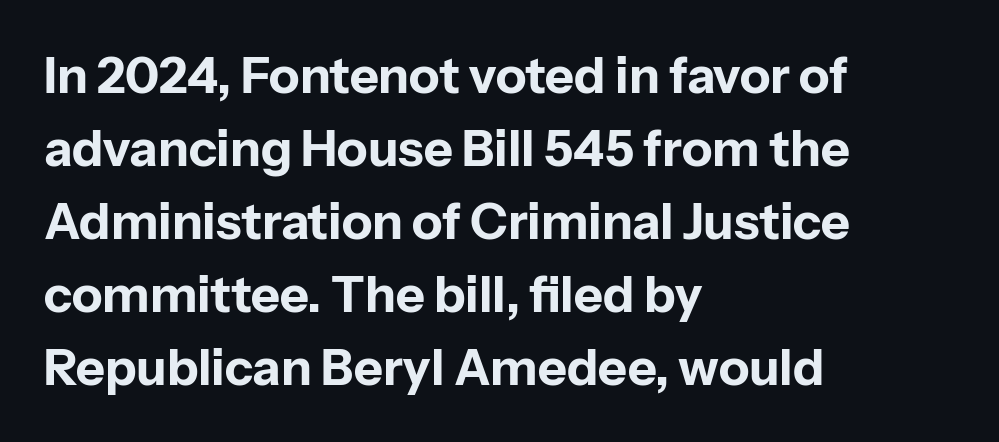
To sum up the face: it is a sans, with no serifs. Proportional: the letters do not fall into vertical columns. No italicization has been applied; the sample stays upright. Layout note: lines flush left.
